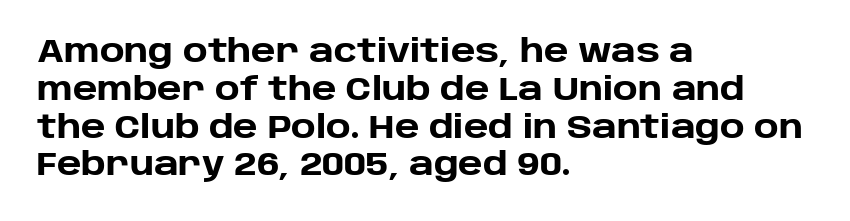
Do the characters align in a grid? No, the font is proportional. Weight: bold. These lines are composed in type without serifs. Decoration check: the copy has no underline. Short note: letters normally spaced.
